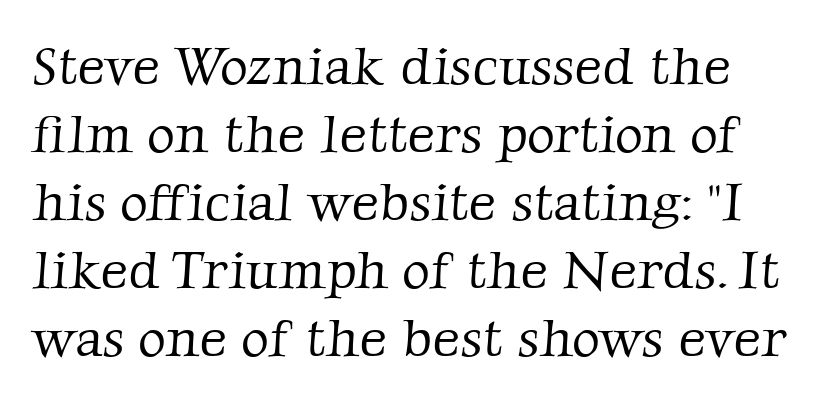
{"serif": "yes", "bold": "no", "weight": "light", "width": "normal", "stroke_contrast": "low", "x_height": "medium", "monospaced": "no", "underline": "no", "line_spacing": "normal", "line_spacing_ratio": 1.26, "letter_spacing": "normal", "letter_spacing_em": 0.0, "glyph_px": 54}
